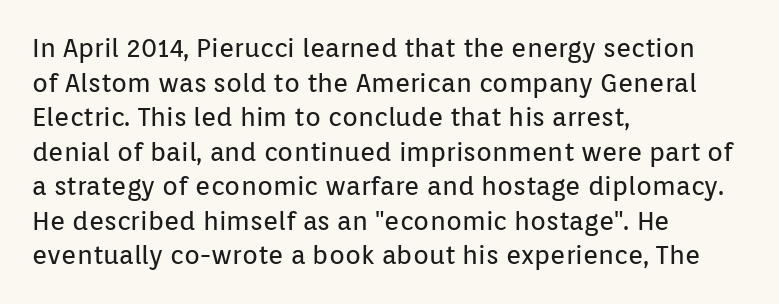
Q: Is the text bold? A: No.
Q: Is the text italic (slanted)? A: No, it is upright.
Q: Is the text underlined? A: No.
Q: How is the paragraph aligned? A: Left-aligned.
Q: Is the spacing between letters normal or unusually wide? A: Normal.
Q: Is the spacing between lines tight, normal or loose? A: Normal.
